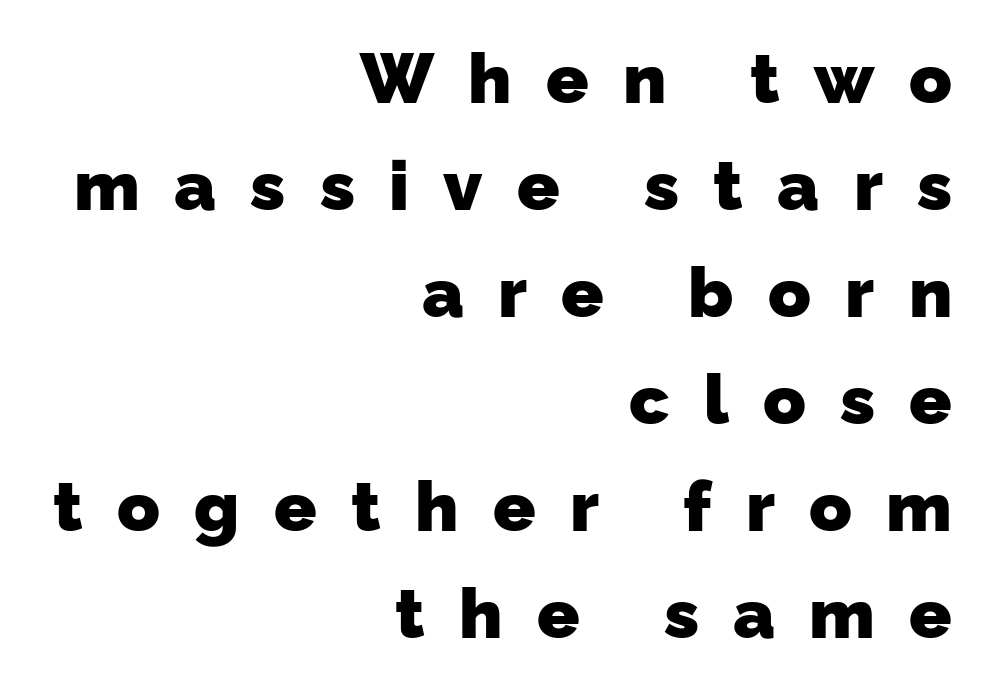
Vertically, the passage feels balanced, rows spaced as you'd expect. You could not count columns in this text — the font is proportionally spaced. Tracking value appears strongly positive — letters spread wide. Notice how the passage keeps a crisp vertical edge on the right only. What kind of face is this? One without serifs — a sans. Emphasis by weight is at full strength: bold.
